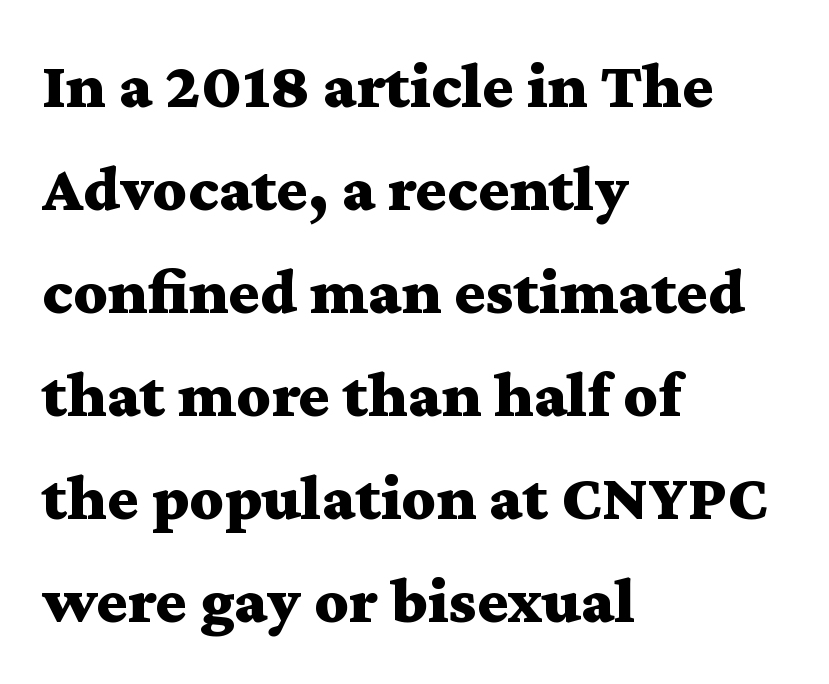
The image shows 66 px bold, wide serif type, upright; set left-aligned, normal line spacing (1.56x), normal letter spacing, not underlined; medium stroke contrast and a medium x-height.
